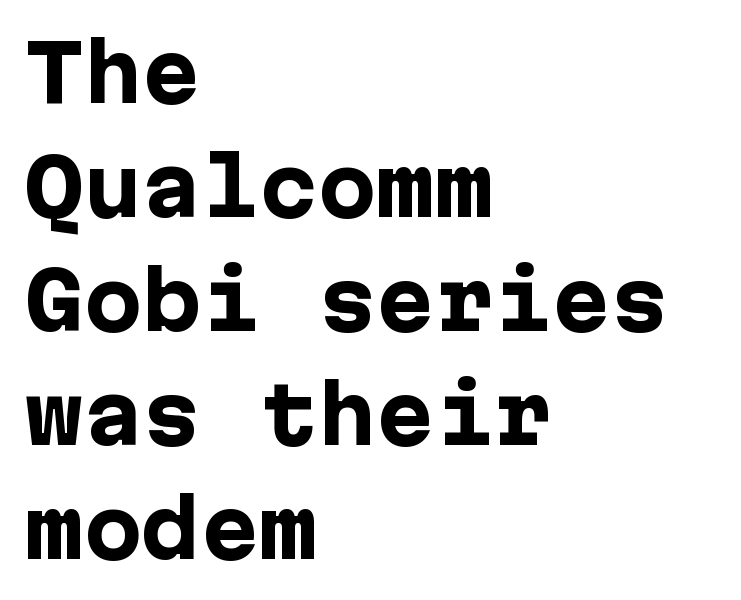
Q: Is the text bold? A: Yes.
Q: Is the text italic (slanted)? A: No, it is upright.
Q: Is the typeface a serif or a sans-serif typeface? A: Sans-serif.
Q: Is the text underlined? A: No.
Q: How is the paragraph aligned? A: Left-aligned.
Q: Is the spacing between letters normal or unusually wide? A: Normal.
Q: Is the spacing between lines tight, normal or loose? A: Normal.
Q: Width (condensed, normal, or wide)? A: Normal.
Q: Stroke contrast? A: Low.
Q: x-height? A: Medium.
